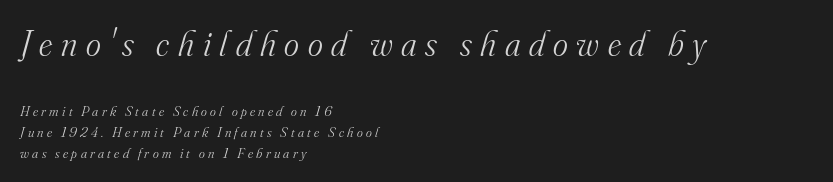
The image shows 36 px light serif type, italic (leaning right); set left-aligned, normal line spacing (1.48x), unusually wide letter spacing (+0.24 em), not underlined; the first (top) block is 2.57x larger; medium stroke contrast and a small x-height.
